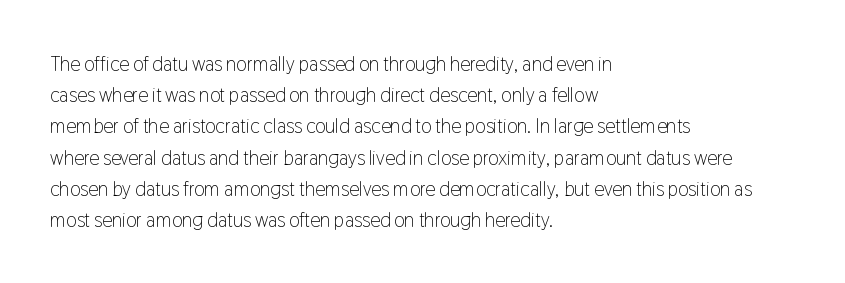
{"italic": "no", "bold": "no", "underline": "no", "align": "left", "line_spacing": "normal", "line_spacing_ratio": 1.56, "letter_spacing": "normal", "letter_spacing_em": 0.0, "glyph_px": 20}
